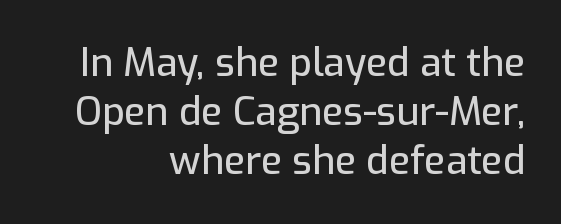
The letters sit at their default tracking, neither squeezed nor spread. Looks like regular typesetting: each glyph gets only the width it needs. Notice how the stems are strictly vertical — no italics here. You can tell from the bare stems that sans-serif type was used.
